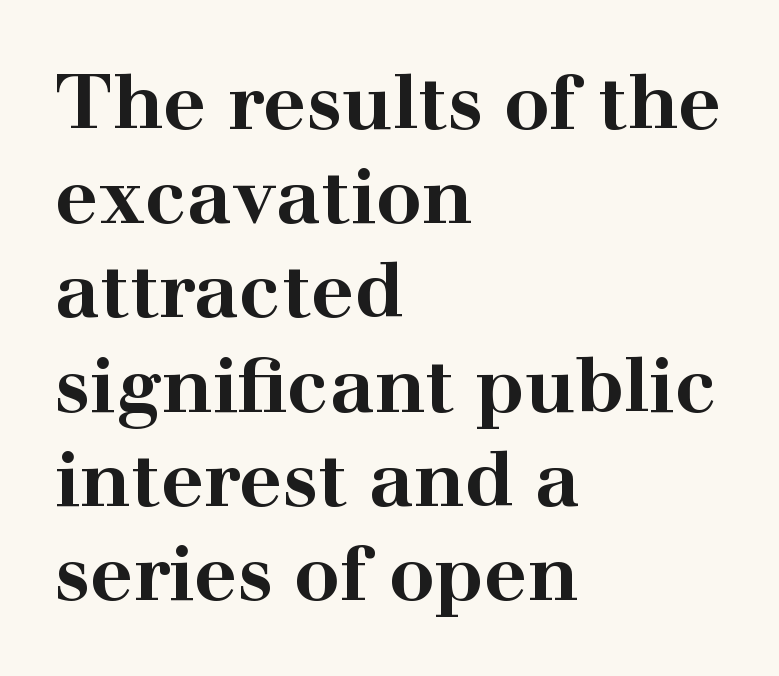
Q: Is the text bold? A: Yes.
Q: Is the text italic (slanted)? A: No, it is upright.
Q: Is the typeface a serif or a sans-serif typeface? A: Serif.
Q: Is the text underlined? A: No.
Q: How is the paragraph aligned? A: Left-aligned.
Q: Is the spacing between letters normal or unusually wide? A: Normal.
Q: Width (condensed, normal, or wide)? A: Wide.
Q: Stroke contrast? A: High.
Q: x-height? A: Medium.
Q: Monospaced? A: No.
